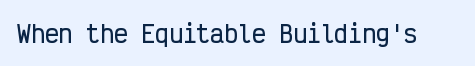
The image shows 23 px text type, upright; set normal letter spacing, not underlined.
